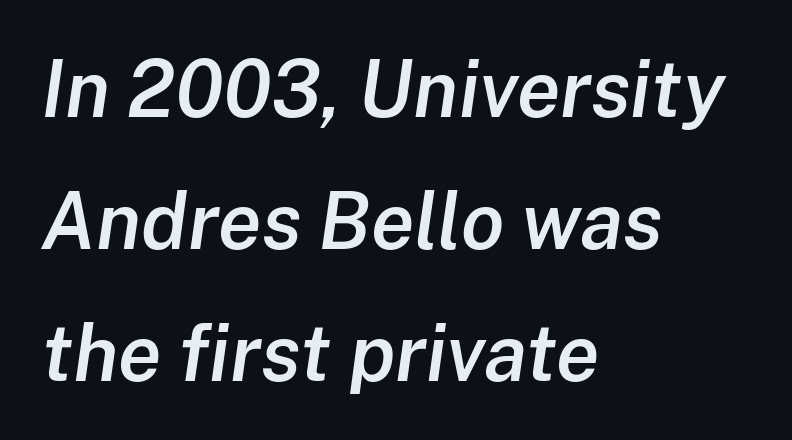
The image shows 79 px semibold type, italic (leaning right); set left-aligned, normal line spacing (1.67x), normal letter spacing, not underlined; low stroke contrast and a medium x-height.
